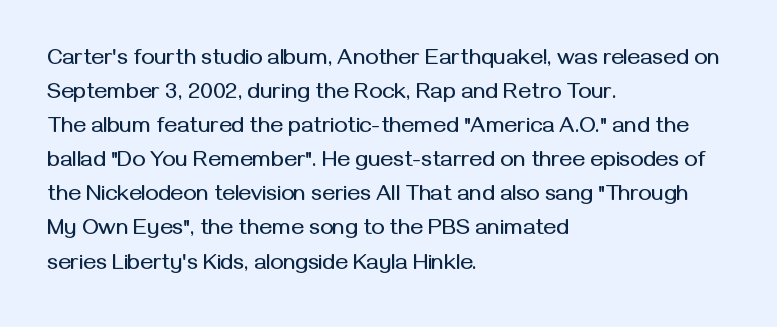
Q: Is the text italic (slanted)? A: No, it is upright.
Q: Is the text underlined? A: No.
Q: How is the paragraph aligned? A: Left-aligned.
Q: Is the spacing between letters normal or unusually wide? A: Normal.
Q: Is the spacing between lines tight, normal or loose? A: Normal.
